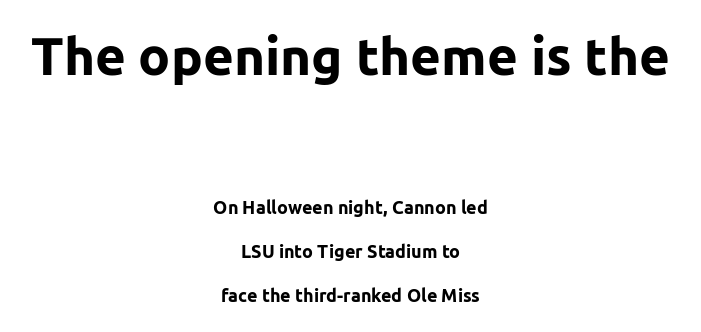
Q: Is the text bold? A: Yes.
Q: Is the text italic (slanted)? A: No, it is upright.
Q: Is the typeface a serif or a sans-serif typeface? A: Sans-serif.
Q: Is the text underlined? A: No.
Q: How is the paragraph aligned? A: Centered.
Q: Is the spacing between letters normal or unusually wide? A: Normal.
Q: Is the spacing between lines tight, normal or loose? A: Loose.
Q: Which block of text is set in a larger size, the first (top) or the second (bottom)? A: The first (top) one.
Q: Width (condensed, normal, or wide)? A: Normal.
Q: Stroke contrast? A: Low.
Q: x-height? A: Medium.
Q: Monospaced? A: No.
